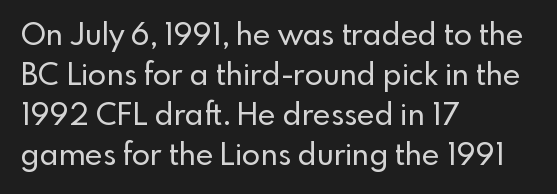
{"serif": "no", "italic": "no", "width": "normal", "x_height": "small", "monospaced": "no", "underline": "no", "align": "left", "line_spacing": "normal", "line_spacing_ratio": 1.33, "letter_spacing": "normal", "letter_spacing_em": 0.0, "glyph_px": 30}
